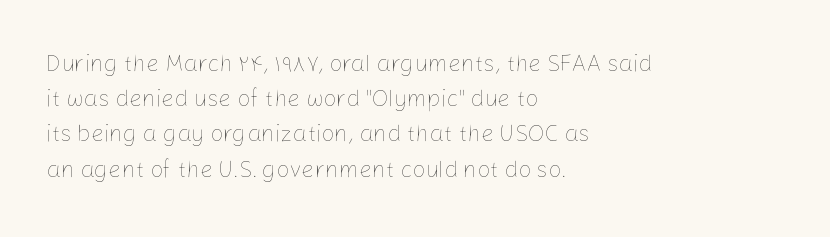
{"italic": "no", "bold": "no", "underline": "no", "align": "left", "line_spacing": "normal", "line_spacing_ratio": 1.53, "letter_spacing": "normal", "letter_spacing_em": 0.0, "glyph_px": 23}
